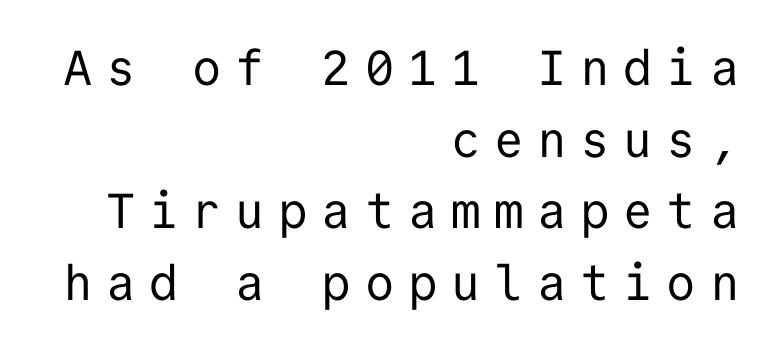
Rendered with straight, roman letterforms. Caption: face not bold, strokes unweighted. Compared with typical paragraphs, the rows here are spaced about the same. The letters march in equal steps, a hallmark of fixed-pitch type.
